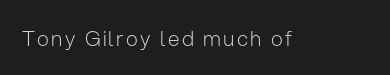
{"italic": "no", "bold": "no", "underline": "no", "glyph_px": 21}
